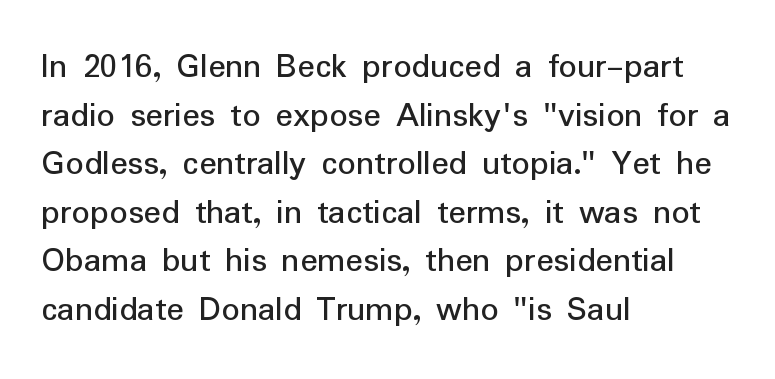
{"serif": "no", "italic": "no", "width": "normal", "stroke_contrast": "low", "x_height": "medium", "monospaced": "no", "underline": "no", "align": "left", "line_spacing": "normal", "line_spacing_ratio": 1.35, "letter_spacing": "normal", "letter_spacing_em": 0.0, "glyph_px": 36}
